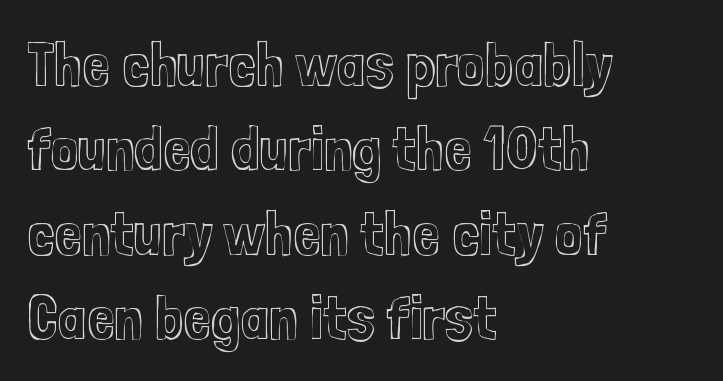
Q: Is the text italic (slanted)? A: No, it is upright.
Q: Is the text underlined? A: No.
Q: How is the paragraph aligned? A: Left-aligned.
Q: Is the spacing between letters normal or unusually wide? A: Normal.
Q: Is the spacing between lines tight, normal or loose? A: Normal.
Q: Width (condensed, normal, or wide)? A: Condensed.
Q: x-height? A: Medium.
Q: Monospaced? A: No.
